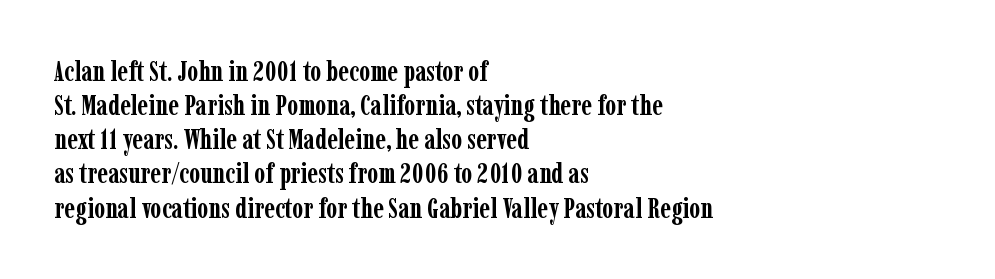
Q: Is the text bold? A: Yes.
Q: Is the text italic (slanted)? A: No, it is upright.
Q: Is the typeface a serif or a sans-serif typeface? A: Serif.
Q: Is the text underlined? A: No.
Q: How is the paragraph aligned? A: Left-aligned.
Q: Is the spacing between letters normal or unusually wide? A: Normal.
Q: Width (condensed, normal, or wide)? A: Condensed.
Q: Stroke contrast? A: Low.
Q: x-height? A: Medium.
Q: Monospaced? A: No.
